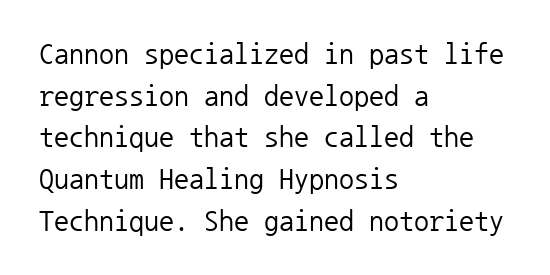
{"serif": "no", "italic": "no", "bold": "no", "weight": "regular", "width": "normal", "stroke_contrast": "low", "x_height": "medium", "monospaced": "yes", "underline": "no", "align": "left", "line_spacing": "normal", "line_spacing_ratio": 1.39, "letter_spacing": "normal", "letter_spacing_em": 0.0, "glyph_px": 30}
